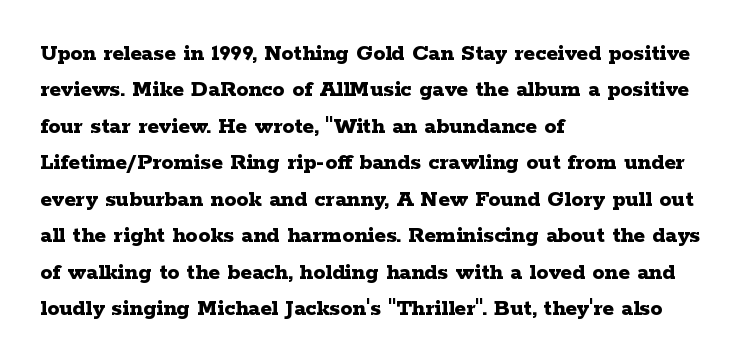
Q: Is the text bold? A: Yes.
Q: Is the text italic (slanted)? A: No, it is upright.
Q: Is the text underlined? A: No.
Q: How is the paragraph aligned? A: Left-aligned.
Q: Is the spacing between letters normal or unusually wide? A: Normal.
Q: Is the spacing between lines tight, normal or loose? A: Normal.
